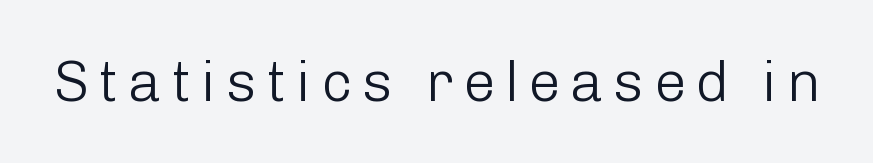
Q: Is the text bold? A: No.
Q: Is the text italic (slanted)? A: No, it is upright.
Q: Is the typeface a serif or a sans-serif typeface? A: Sans-serif.
Q: Is the text underlined? A: No.
Q: Width (condensed, normal, or wide)? A: Normal.
Q: Stroke contrast? A: Low.
Q: x-height? A: Medium.
Q: Monospaced? A: No.
